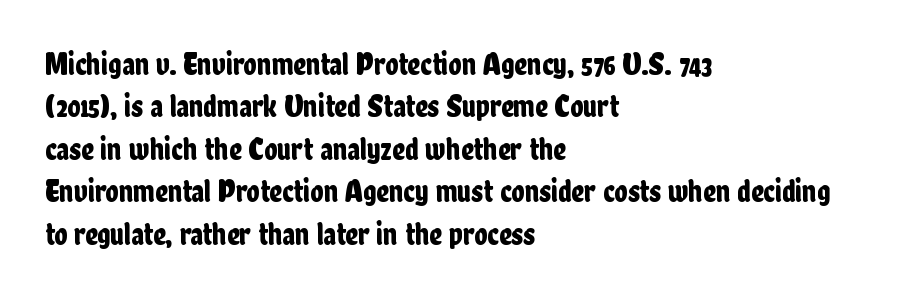
These lines are composed in type without serifs. Notice how the stems are strictly vertical — no italics here. Spacing verdict: proportional, widths tailored to each character. A student would call this left alignment; a typographer would say flush left, rag right. In terms of leading, this rendering sits right in the middle. Each word holds together tightly as a unit, with standard inter-letter gaps.
